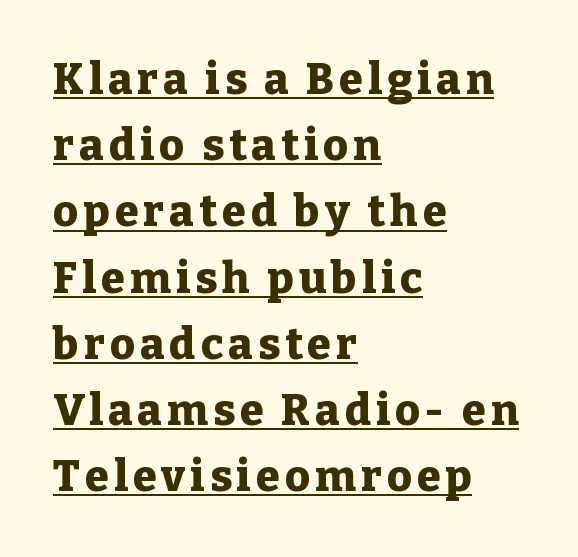
Q: Is the text bold? A: Yes.
Q: Is the text italic (slanted)? A: No, it is upright.
Q: Is the typeface a serif or a sans-serif typeface? A: Serif.
Q: Is the text underlined? A: Yes.
Q: How is the paragraph aligned? A: Left-aligned.
Q: Is the spacing between lines tight, normal or loose? A: Normal.
Q: Width (condensed, normal, or wide)? A: Normal.
Q: Stroke contrast? A: Low.
Q: x-height? A: Medium.
Q: Monospaced? A: No.
